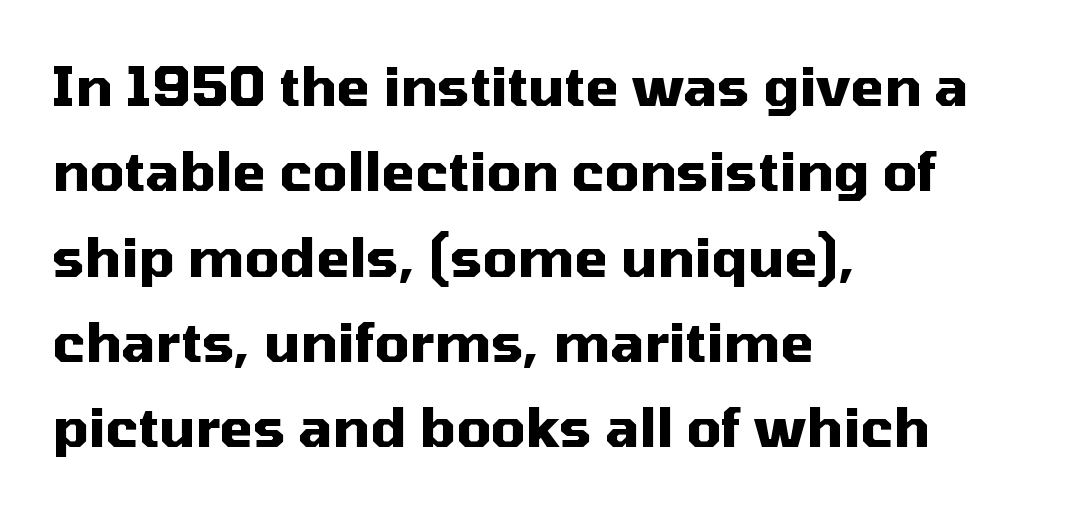
The image shows 54 px heavy sans-serif type, upright; set left-aligned, normal line spacing (1.58x), normal letter spacing, not underlined; medium stroke contrast and a medium x-height.
